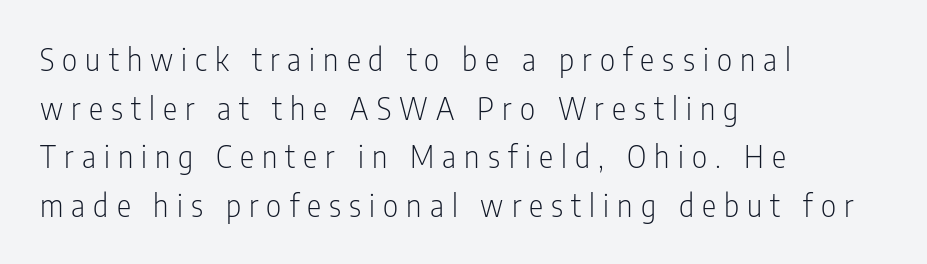
Q: Is the text bold? A: No.
Q: Is the text italic (slanted)? A: No, it is upright.
Q: Is the typeface a serif or a sans-serif typeface? A: Sans-serif.
Q: Is the text underlined? A: No.
Q: How is the paragraph aligned? A: Left-aligned.
Q: Is the spacing between letters normal or unusually wide? A: Unusually wide.
Q: Is the spacing between lines tight, normal or loose? A: Normal.
Q: Width (condensed, normal, or wide)? A: Condensed.
Q: Stroke contrast? A: Low.
Q: x-height? A: Medium.
Q: Monospaced? A: No.
